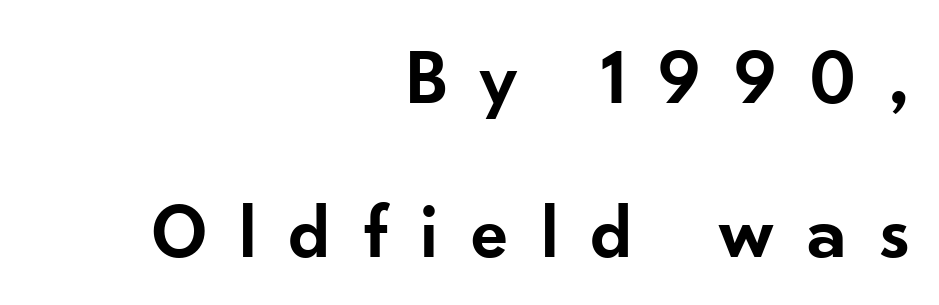
Q: Is the text bold? A: Semi-bold.
Q: Is the text italic (slanted)? A: No, it is upright.
Q: Is the typeface a serif or a sans-serif typeface? A: Sans-serif.
Q: Is the text underlined? A: No.
Q: How is the paragraph aligned? A: Right-aligned.
Q: Is the spacing between letters normal or unusually wide? A: Unusually wide.
Q: Is the spacing between lines tight, normal or loose? A: Loose.
Q: Width (condensed, normal, or wide)? A: Normal.
Q: Stroke contrast? A: Low.
Q: x-height? A: Small.
Q: Monospaced? A: No.
